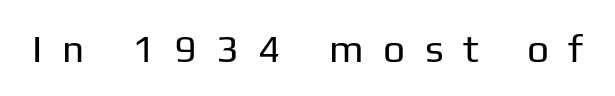
{"serif": "no", "italic": "no", "bold": "no", "weight": "regular", "width": "normal", "stroke_contrast": "low", "x_height": "medium", "monospaced": "no", "underline": "no", "letter_spacing": "wide", "letter_spacing_em": 0.5, "glyph_px": 39}
